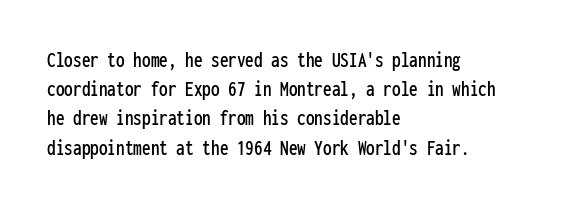
Q: Is the text italic (slanted)? A: No, it is upright.
Q: Is the text underlined? A: No.
Q: How is the paragraph aligned? A: Left-aligned.
Q: Is the spacing between letters normal or unusually wide? A: Normal.
Q: Is the spacing between lines tight, normal or loose? A: Normal.
